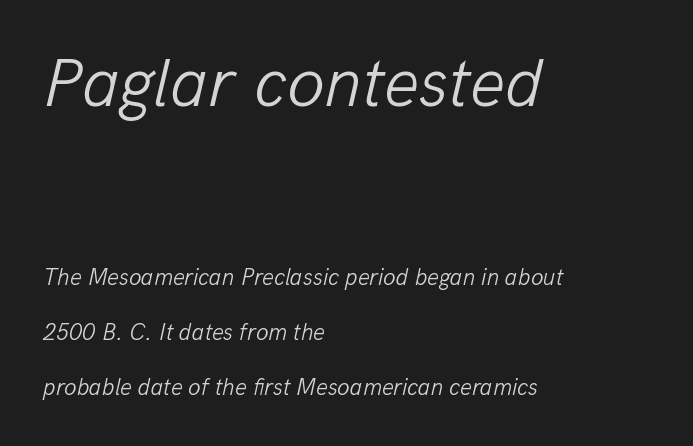
The image shows 69 px light type, italic (leaning right); set left-aligned, loose line spacing (2.4x), normal letter spacing, not underlined; the first (top) block is 3.0x larger; low stroke contrast and a medium x-height.
